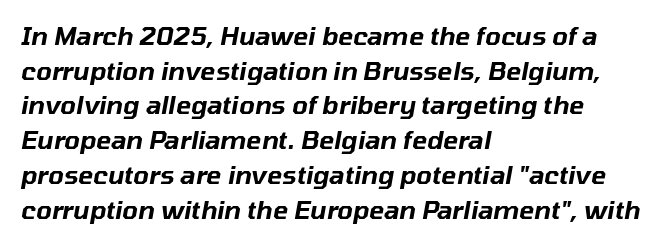
Q: Is the text italic (slanted)? A: Yes, it leans right by about 10 degrees.
Q: Is the text underlined? A: No.
Q: How is the paragraph aligned? A: Left-aligned.
Q: Is the spacing between letters normal or unusually wide? A: Normal.
Q: Is the spacing between lines tight, normal or loose? A: Normal.
